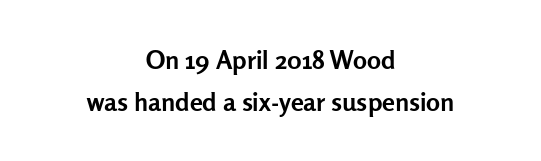
{"italic": "no", "bold": "yes", "underline": "no", "align": "center", "line_spacing": "normal", "line_spacing_ratio": 1.61, "letter_spacing": "normal", "letter_spacing_em": 0.0, "glyph_px": 26}
